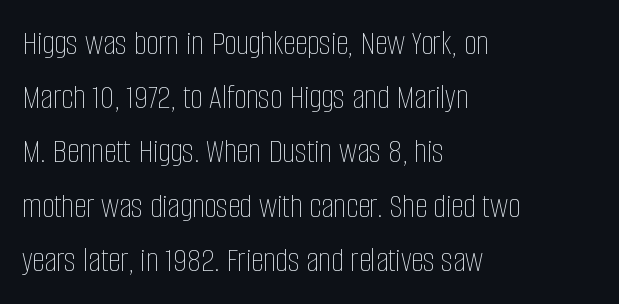
Alignment: flush left. Is the stroke heavy? The answer is a plain regular-or-lighter. Nope, not italic — everything's standing straight. Varying glyph widths throughout — classic text-font behaviour.
